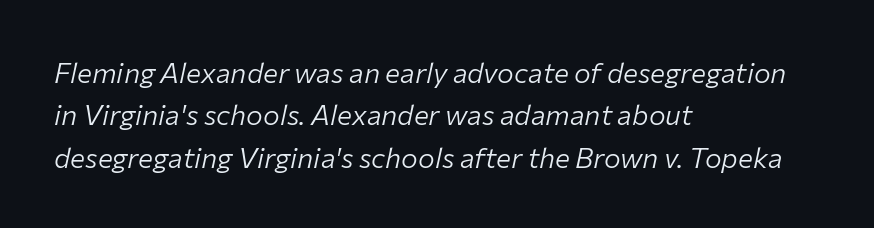
The image shows 28 px light type, italic (leaning right); set left-aligned, normal line spacing (1.51x), normal letter spacing, not underlined; low stroke contrast and a medium x-height.
